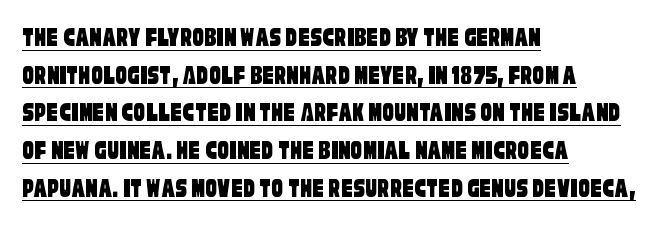
{"serif": "no", "width": "condensed", "stroke_contrast": "low", "x_height": "large", "monospaced": "no", "underline": "yes", "align": "left", "line_spacing": "normal", "line_spacing_ratio": 1.3, "letter_spacing": "normal", "letter_spacing_em": 0.0, "glyph_px": 29}
